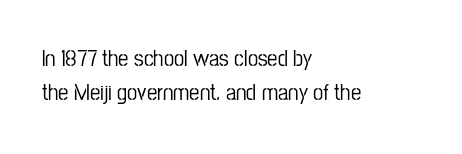
Clear beneath every line of the passage. Notice how descenders clear the ascenders below comfortably — that's standard leading. In terms of letterspacing, this is plain default setting. The lettering stays uniformly vertical, giving the passage a roman look. The lines in this sample share a left origin and differ only in where they stop.
